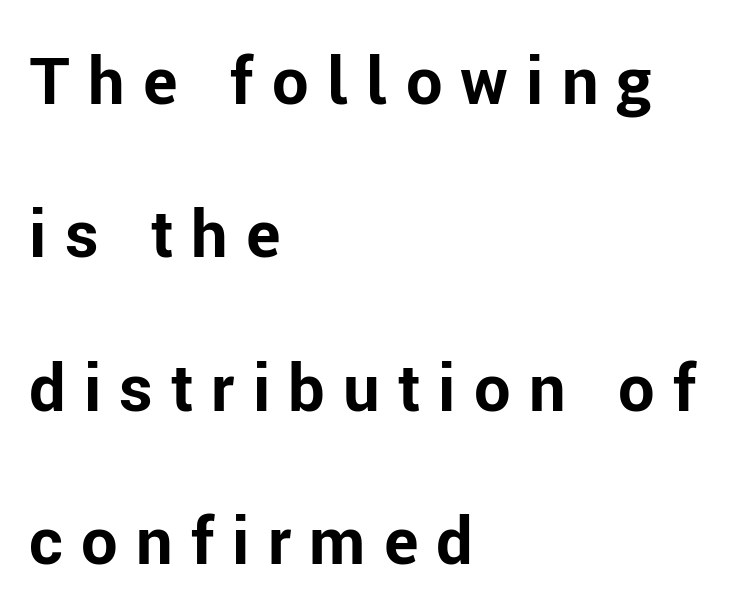
Reading down the block, your eye returns to a fixed left position each line. Words float on clear page, feet unadorned. You could not count columns in this text — the font is proportionally spaced. The passage shown is emphatically bold.
